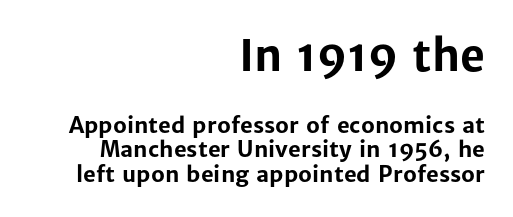
The image shows 43 px bold sans-serif type, upright; set right-aligned, tight line spacing (1.12x), normal letter spacing, not underlined; the first (top) block is 1.95x larger; low stroke contrast and a medium x-height.
